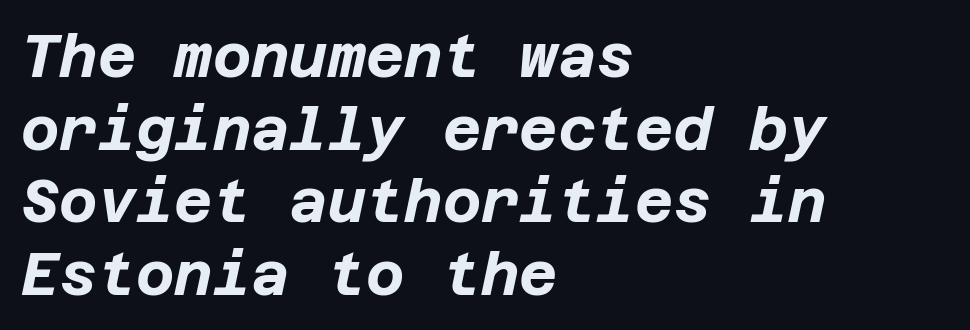
Compared with an ordinary text face, these strokes are far heavier — a full bold. Compared with ordinary roman type, these characters are visibly tilted. There is no visible air inserted between adjacent glyphs. This sample is left-justified, so line endings fall wherever the words run out.
